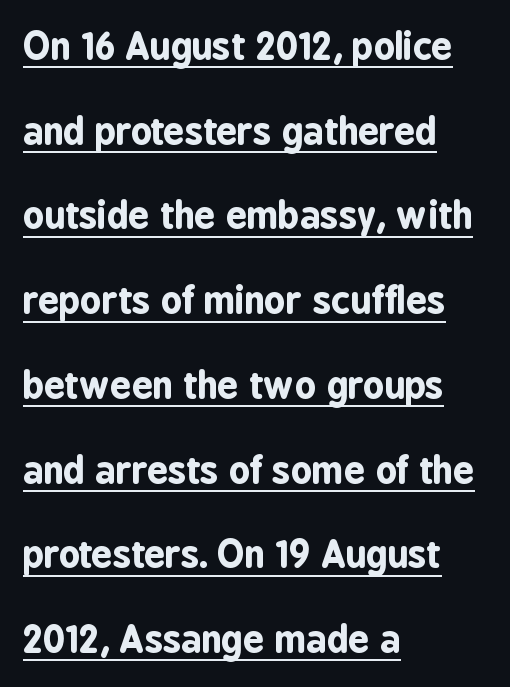
Q: Is the text bold? A: Yes.
Q: Is the text italic (slanted)? A: No, it is upright.
Q: Is the typeface a serif or a sans-serif typeface? A: Sans-serif.
Q: Is the text underlined? A: Yes.
Q: How is the paragraph aligned? A: Left-aligned.
Q: Is the spacing between letters normal or unusually wide? A: Normal.
Q: Is the spacing between lines tight, normal or loose? A: Loose.
Q: Width (condensed, normal, or wide)? A: Condensed.
Q: Stroke contrast? A: Low.
Q: x-height? A: Medium.
Q: Monospaced? A: No.
